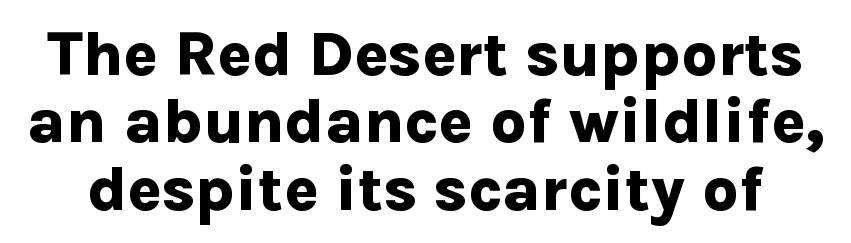
The image shows 63 px bold sans-serif type, upright; set tight line spacing (1.07x), normal letter spacing, not underlined; low stroke contrast and a medium x-height.
